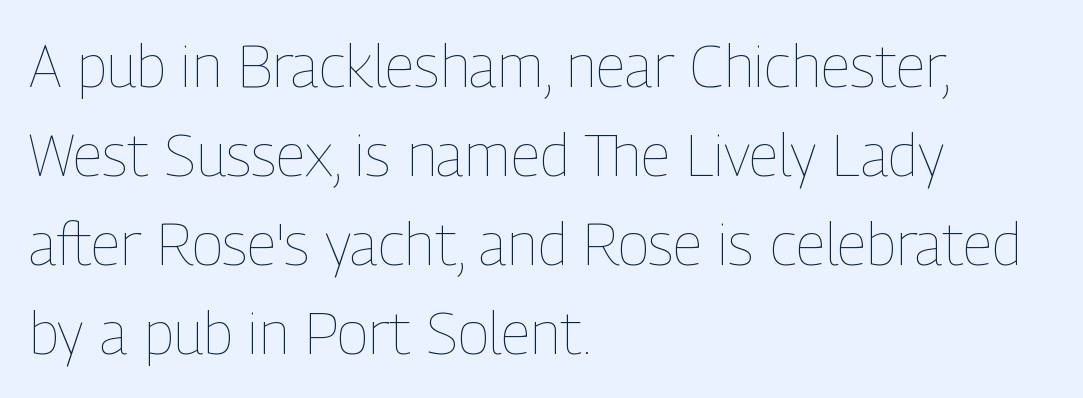
Q: Is the text bold? A: No.
Q: Is the text italic (slanted)? A: No, it is upright.
Q: Is the text underlined? A: No.
Q: How is the paragraph aligned? A: Left-aligned.
Q: Is the spacing between letters normal or unusually wide? A: Normal.
Q: Is the spacing between lines tight, normal or loose? A: Normal.
Q: Width (condensed, normal, or wide)? A: Condensed.
Q: Stroke contrast? A: Low.
Q: x-height? A: Medium.
Q: Monospaced? A: No.
